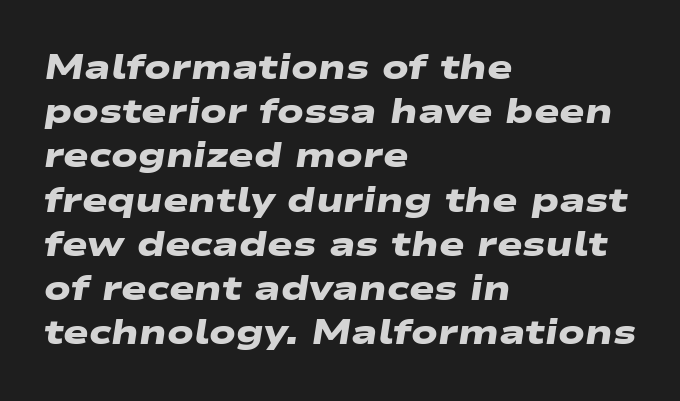
The line-height multiplier appears to be the usual default. There is no visible air inserted between adjacent glyphs. Reading down the block, your eye returns to a fixed left position each line. Heavy-handed strokes throughout: this text is bold.
